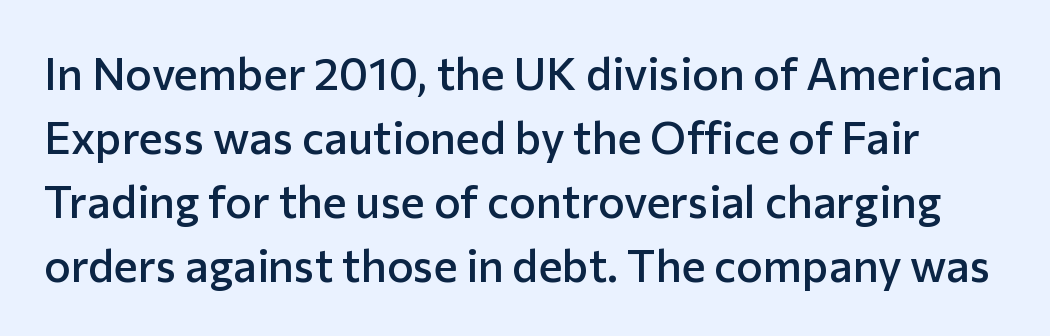
The image shows 45 px semibold sans-serif type, upright; set normal line spacing (1.42x), normal letter spacing, not underlined; low stroke contrast and a medium x-height.
